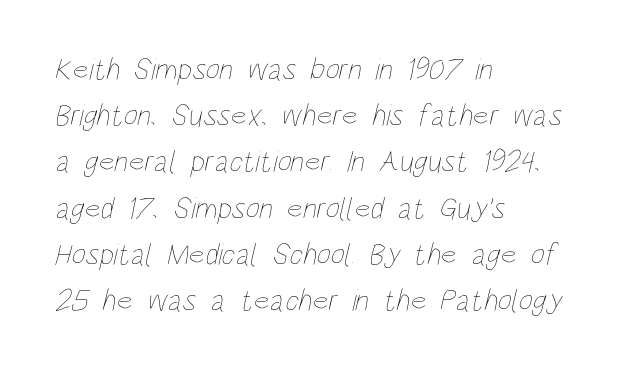
{"bold": "no", "weight": "thin", "width": "condensed", "stroke_contrast": "low", "x_height": "large", "monospaced": "no", "underline": "no", "align": "left", "line_spacing": "normal", "line_spacing_ratio": 1.49, "letter_spacing": "normal", "letter_spacing_em": 0.0, "glyph_px": 31}
